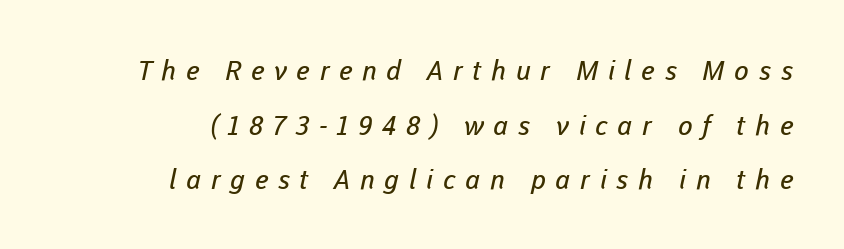
Q: Is the text bold? A: No.
Q: Is the text underlined? A: No.
Q: How is the paragraph aligned? A: Right-aligned.
Q: Is the spacing between letters normal or unusually wide? A: Unusually wide.
Q: Is the spacing between lines tight, normal or loose? A: Loose.
